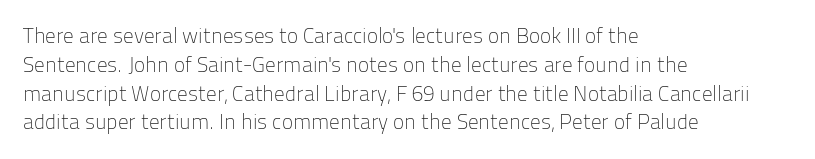
Q: Is the text bold? A: No.
Q: Is the text italic (slanted)? A: No, it is upright.
Q: Is the text underlined? A: No.
Q: How is the paragraph aligned? A: Left-aligned.
Q: Is the spacing between letters normal or unusually wide? A: Normal.
Q: Is the spacing between lines tight, normal or loose? A: Normal.
